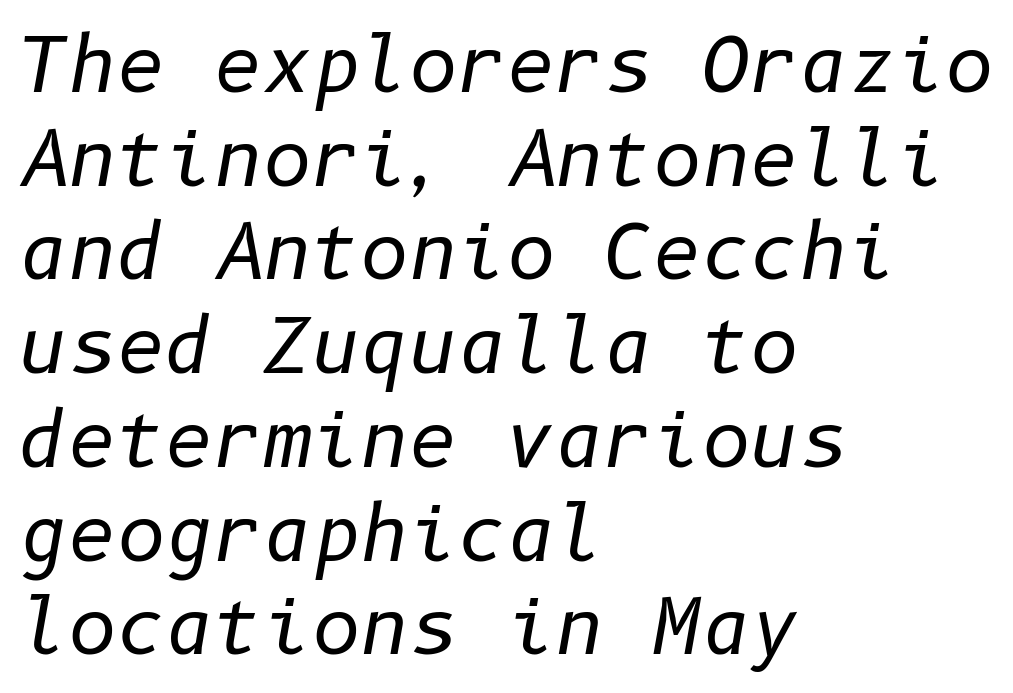
{"italic": "yes", "lean": "right", "slant_degrees": 10, "bold": "no", "weight": "regular", "width": "normal", "stroke_contrast": "low", "x_height": "medium", "underline": "no", "align": "left", "line_spacing": "normal", "line_spacing_ratio": 1.25, "letter_spacing": "normal", "letter_spacing_em": 0.0, "glyph_px": 75}
